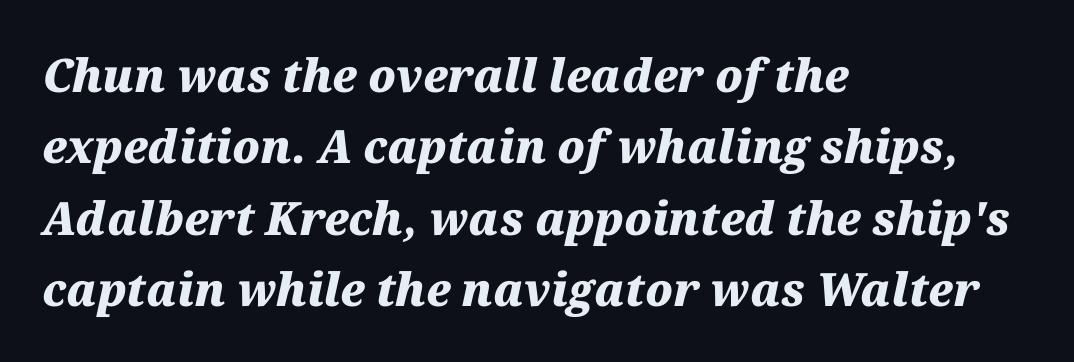
The image shows 46 px heavy type, italic (leaning right); set left-aligned, normal line spacing (1.55x), normal letter spacing, not underlined; medium stroke contrast and a medium x-height.
